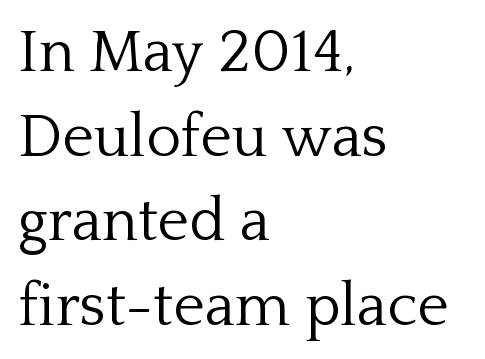
The rendering shows small feet on the letterforms — a serif design. The baseline area is clear. Honestly, the letter spacing is just normal — you wouldn't notice it. Each letter keeps its own natural width here, so spacing adapts to shape. Compared with typical paragraphs, the rows here are spaced about the same. Ordinary non-slanted type is in use.
